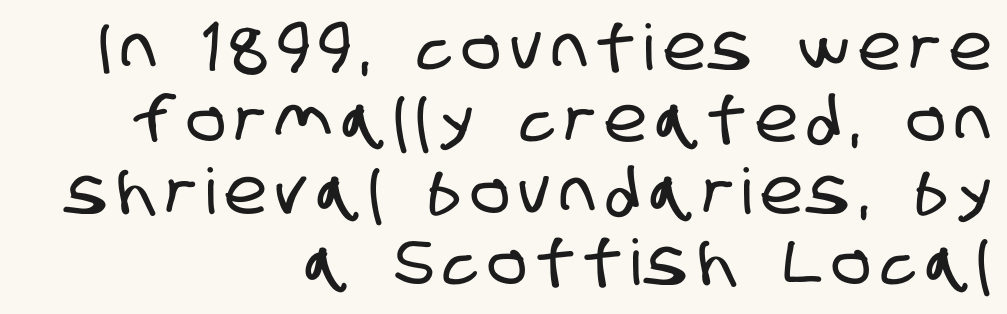
Every row of glyphs terminates at an identical x-position on the right. This sample has the flowing, uneven cadence of proportional lettering. Check the space under the baseline: it is left empty. A typesetter would call this leading minimal, almost set solid. The characters display no serif detailing; their extremities are plain.
